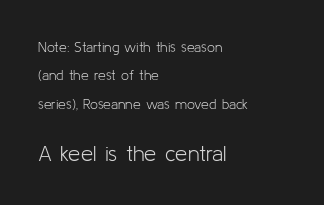
Q: Is the text bold? A: No.
Q: Is the text italic (slanted)? A: No, it is upright.
Q: Is the text underlined? A: No.
Q: How is the paragraph aligned? A: Left-aligned.
Q: Is the spacing between letters normal or unusually wide? A: Normal.
Q: Is the spacing between lines tight, normal or loose? A: Loose.
Q: Which block of text is set in a larger size, the first (top) or the second (bottom)? A: The second (bottom) one.
